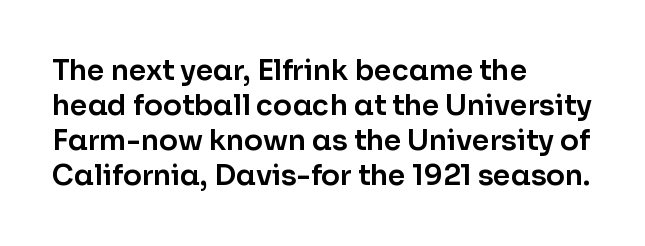
Note the varied advance widths — an 'i' is clearly narrower than an 'm'. Spacing between characters is what you'd get straight out of the box. Is this a sans? Yes — the strokes have no serifs. The line-height multiplier appears to be the usual default. You can tell it's not italic because the verticals are truly vertical.
